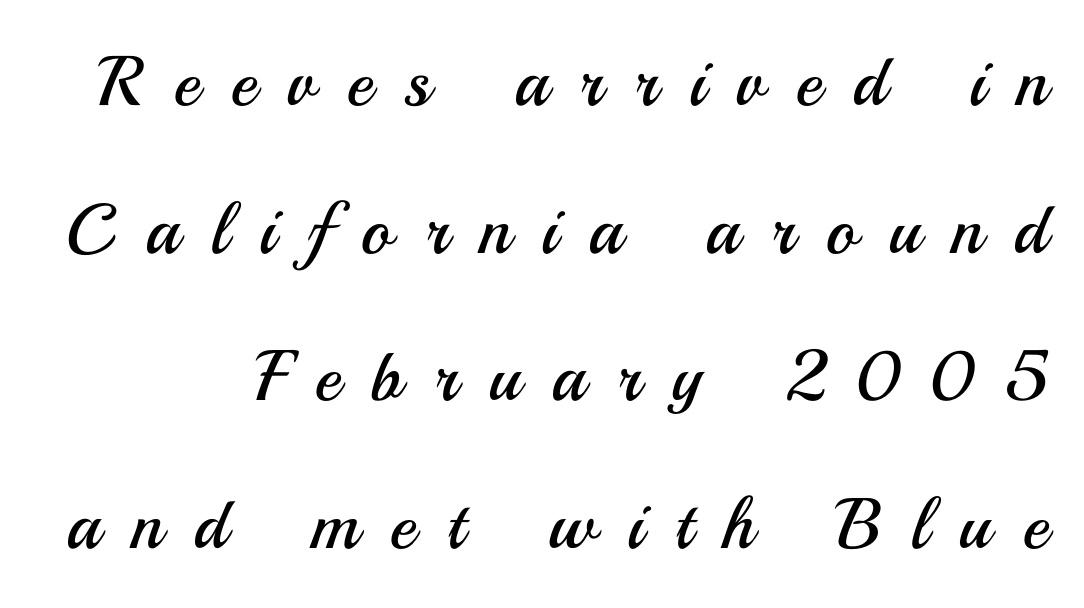
{"serif": "no", "bold": "no", "weight": "regular", "width": "normal", "stroke_contrast": "medium", "x_height": "small", "monospaced": "no", "underline": "no", "line_spacing": "loose", "line_spacing_ratio": 2.08, "letter_spacing": "wide", "letter_spacing_em": 0.44, "glyph_px": 71}
